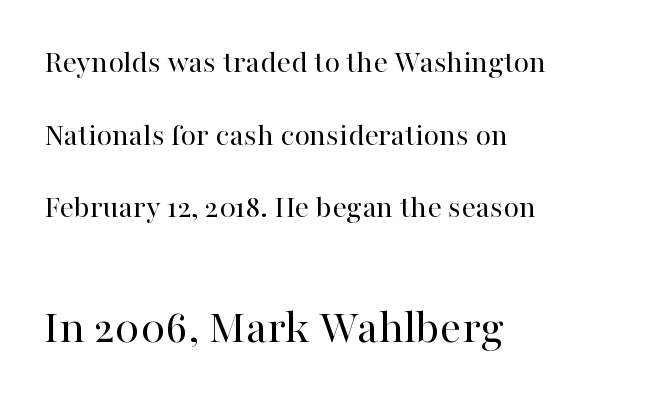
The lines are spread far apart with generous leading. Glyph-to-glyph distance matches everyday printed text. The passage shown is typed in a proportional face where columns would drift. Where is the straight margin? On the left.
